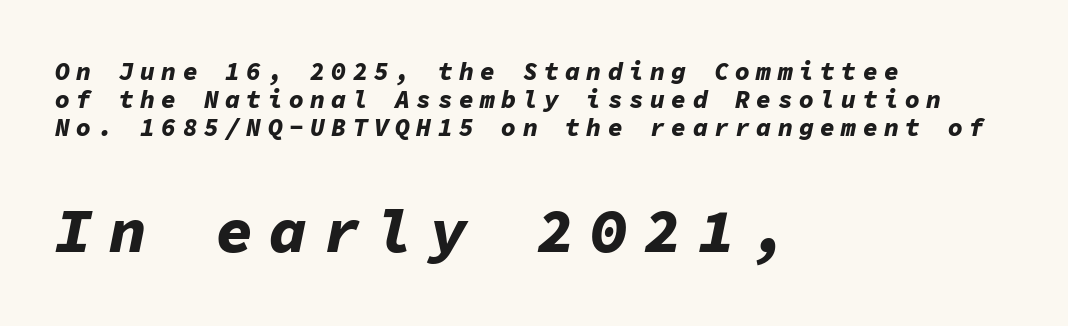
The image shows 63 px bold type, italic (leaning right), monospaced; set left-aligned, tight line spacing (1.13x), unusually wide letter spacing (+0.25 em), not underlined; the second (bottom) block is 2.52x larger; low stroke contrast and a medium x-height.
